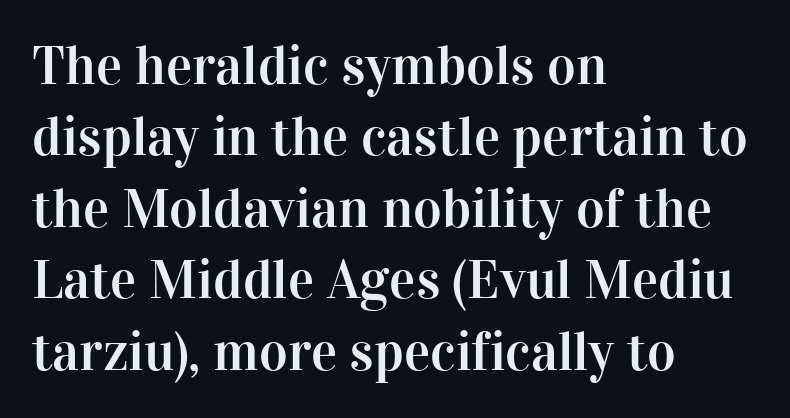
The passage shown is typed in a proportional face where columns would drift. Compared with typical body copy, the letter spacing here is the same. The type sits square on the baseline with zero lean. A bare baseline throughout the passage. Is this a sans? No — the strokes have serifs.
